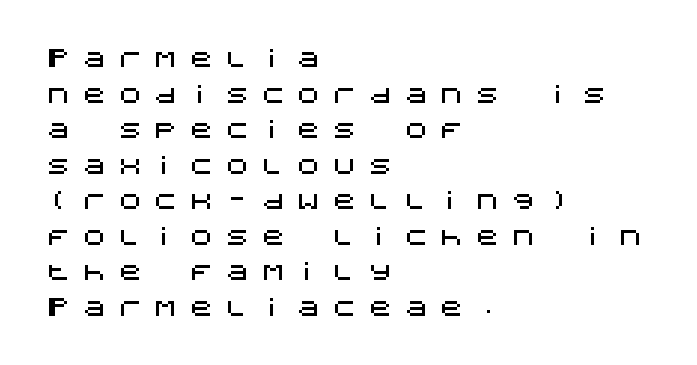
The lines sit at an ordinary, default distance from one another. No word sits above an underline. This is roman type, the default non-slanted kind. Look at the tracking — it's clearly loosened, letters drifting apart. The setting favours the left margin, as ordinary paragraphs usually do.
